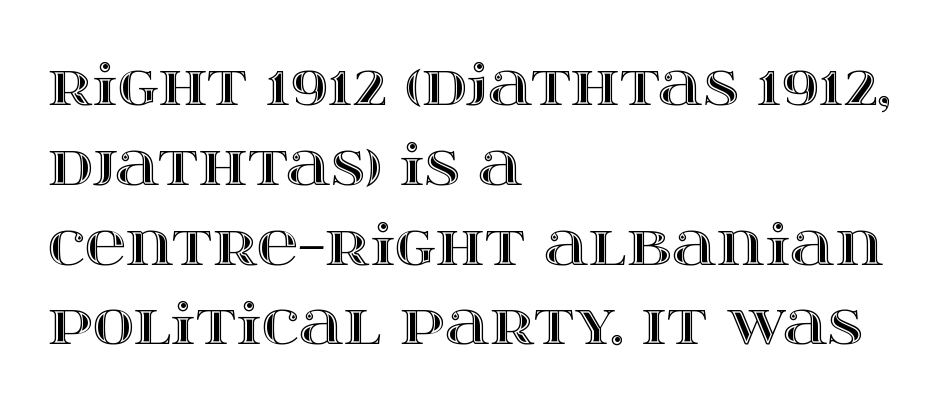
The type is set solid horizontally, with unmodified tracking. Designer's note — italics off, roman on. Glance below the letters and you will spot only blank space. Normally led — the rows are evenly, conventionally spaced. The typesetter chose a ragged-right arrangement here. Here the designer chose a conventional face with non-uniform glyph widths.
